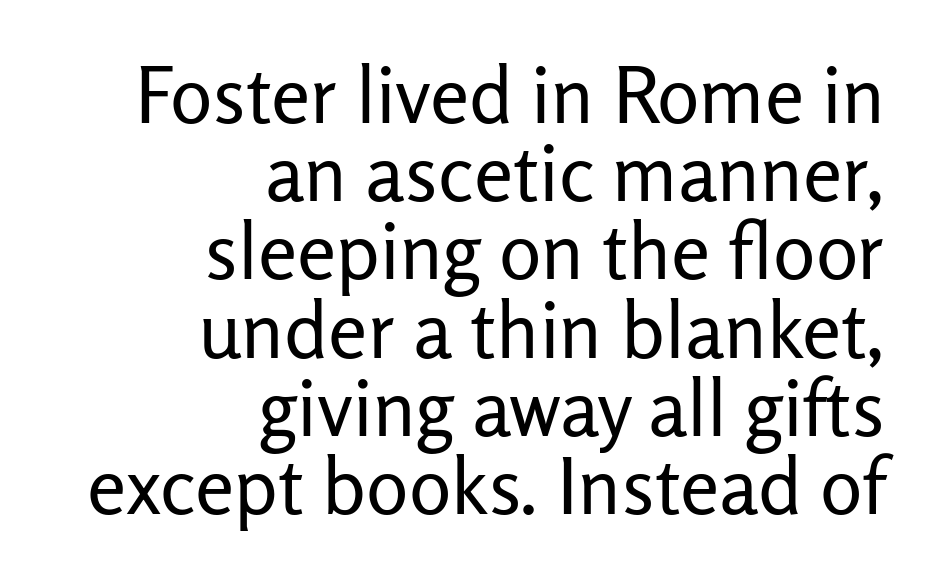
Nope, no serifs anywhere on these letters. Is the block centered? No — it sits flush against the right margin. Posture: vertical. This sample uses plain, unmodified letter spacing. Nothing heavy about these letters — not bold at all. The face used here is proportionally spaced, like ordinary book or web type.
